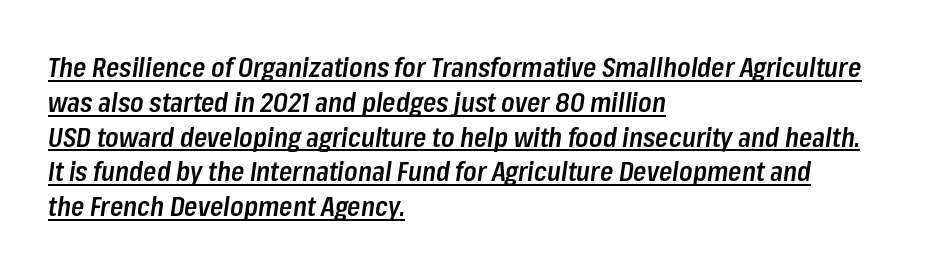
The letterforms sit shoulder to shoulder at normal distance. Slant detected: the letters are inclined. Every row of glyphs begins at an identical x-position on the left. The sample has been set in demibold, a notch under bold. Like a heading marked for emphasis, these lines bear an underscore. The leading is moderate, giving the passage an even texture.
